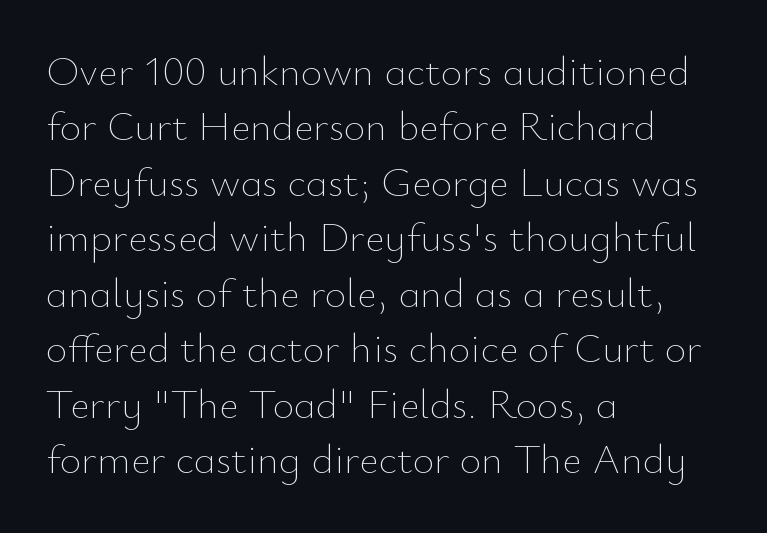
Q: Is the text bold? A: No.
Q: Is the text italic (slanted)? A: No, it is upright.
Q: Is the text underlined? A: No.
Q: How is the paragraph aligned? A: Left-aligned.
Q: Is the spacing between letters normal or unusually wide? A: Normal.
Q: Is the spacing between lines tight, normal or loose? A: Normal.
Q: Width (condensed, normal, or wide)? A: Normal.
Q: Stroke contrast? A: Low.
Q: x-height? A: Small.
Q: Monospaced? A: No.
